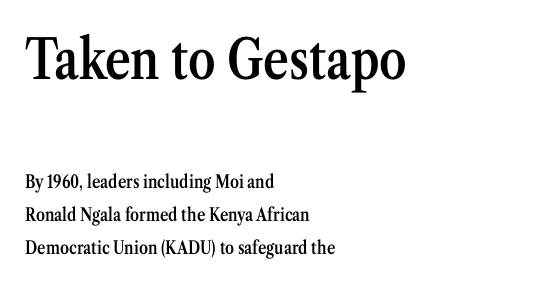
The type sits square on the baseline with zero lean. The paragraph shown leans on its left margin. These lines are composed in type with serifs. Block one is the big one; block two sits smaller underneath. Weight check: semibold — heavier than regular, not quite bold.
